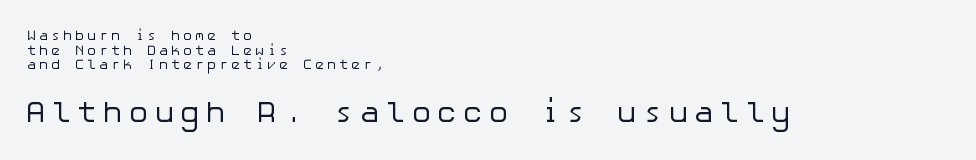
Reading down the column, the eye jumps only a short way to each next line. This sample is left-justified, so line endings fall wherever the words run out. These lines are composed in type without serifs. Posture: vertical. The block sitting lower on the canvas is the one with enlarged characters. The characters are drawn with everyday or finer stroke widths.
